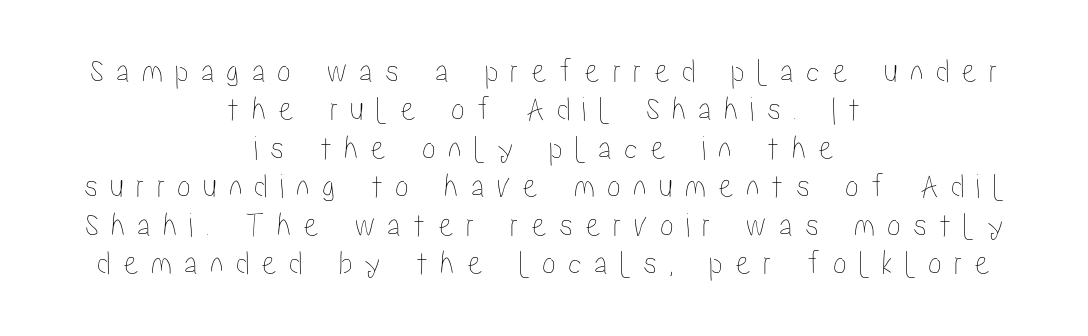
Q: Is the text italic (slanted)? A: No, it is upright.
Q: Is the text underlined? A: No.
Q: How is the paragraph aligned? A: Centered.
Q: Is the spacing between letters normal or unusually wide? A: Unusually wide.
Q: Is the spacing between lines tight, normal or loose? A: Tight.
Q: Width (condensed, normal, or wide)? A: Condensed.
Q: Stroke contrast? A: Low.
Q: x-height? A: Medium.
Q: Monospaced? A: No.
